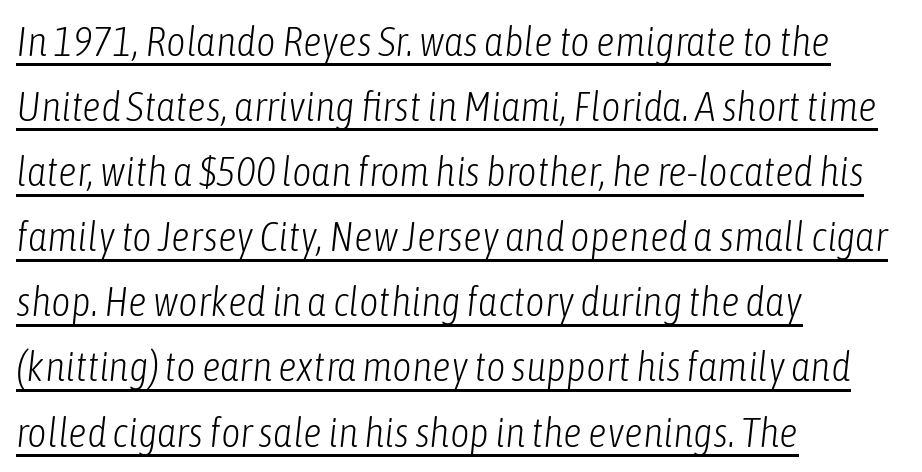
Q: Is the text bold? A: No.
Q: Is the text italic (slanted)? A: Yes, it leans right by about 6 degrees.
Q: Is the text underlined? A: Yes.
Q: How is the paragraph aligned? A: Left-aligned.
Q: Is the spacing between letters normal or unusually wide? A: Normal.
Q: Is the spacing between lines tight, normal or loose? A: Normal.
Q: Width (condensed, normal, or wide)? A: Condensed.
Q: Stroke contrast? A: Low.
Q: x-height? A: Medium.
Q: Monospaced? A: No.
